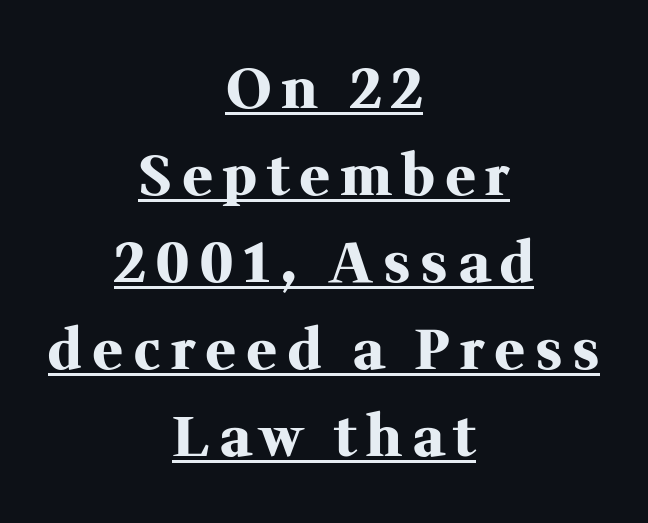
Q: Is the text bold? A: Yes.
Q: Is the text italic (slanted)? A: No, it is upright.
Q: Is the typeface a serif or a sans-serif typeface? A: Serif.
Q: Is the text underlined? A: Yes.
Q: How is the paragraph aligned? A: Centered.
Q: Is the spacing between letters normal or unusually wide? A: Unusually wide.
Q: Is the spacing between lines tight, normal or loose? A: Normal.
Q: Width (condensed, normal, or wide)? A: Normal.
Q: Stroke contrast? A: Medium.
Q: x-height? A: Medium.
Q: Monospaced? A: No.
